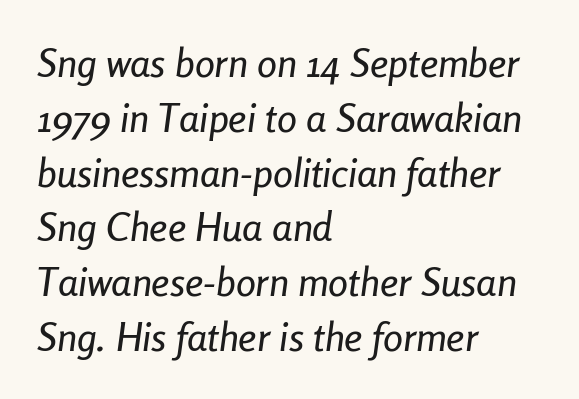
Q: Is the text italic (slanted)? A: Yes, it leans right by about 8 degrees.
Q: Is the text underlined? A: No.
Q: How is the paragraph aligned? A: Left-aligned.
Q: Is the spacing between letters normal or unusually wide? A: Normal.
Q: Is the spacing between lines tight, normal or loose? A: Normal.
Q: Width (condensed, normal, or wide)? A: Condensed.
Q: Stroke contrast? A: Low.
Q: x-height? A: Medium.
Q: Monospaced? A: No.
